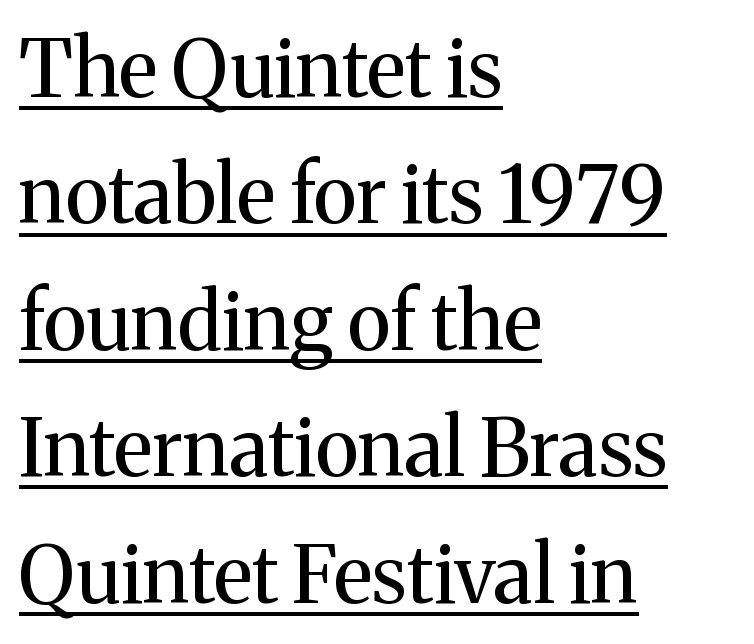
Q: Is the text bold? A: No.
Q: Is the text italic (slanted)? A: No, it is upright.
Q: Is the typeface a serif or a sans-serif typeface? A: Serif.
Q: Is the text underlined? A: Yes.
Q: How is the paragraph aligned? A: Left-aligned.
Q: Is the spacing between letters normal or unusually wide? A: Normal.
Q: Is the spacing between lines tight, normal or loose? A: Normal.
Q: Width (condensed, normal, or wide)? A: Normal.
Q: Stroke contrast? A: Medium.
Q: x-height? A: Medium.
Q: Monospaced? A: No.
